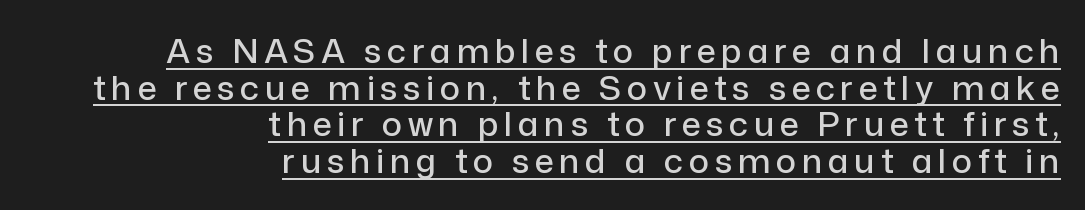
Check the space under the baseline: a stroke is drawn there. Very little white space separates one row of letters from the next. Is this a fixed-width face? No — the glyphs have proportional, varying widths. Short and long lines alike share a common ending point at right. The typeface chosen for these lines omits serifs. This is roman type, the default non-slanted kind.
